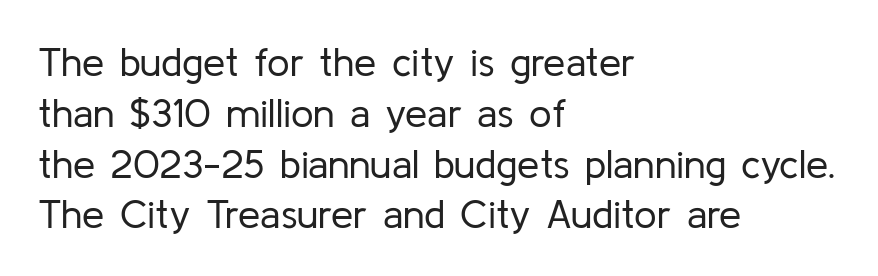
Q: Is the text bold? A: No.
Q: Is the text italic (slanted)? A: No, it is upright.
Q: Is the typeface a serif or a sans-serif typeface? A: Sans-serif.
Q: Is the text underlined? A: No.
Q: How is the paragraph aligned? A: Left-aligned.
Q: Is the spacing between letters normal or unusually wide? A: Normal.
Q: Is the spacing between lines tight, normal or loose? A: Normal.
Q: Width (condensed, normal, or wide)? A: Normal.
Q: Stroke contrast? A: Low.
Q: x-height? A: Medium.
Q: Monospaced? A: No.
